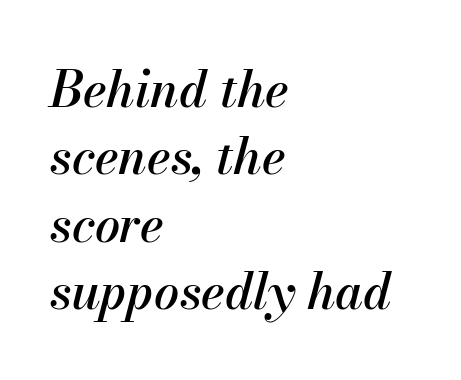
Q: Is the text italic (slanted)? A: Yes, it leans right by about 13 degrees.
Q: Is the text underlined? A: No.
Q: How is the paragraph aligned? A: Left-aligned.
Q: Is the spacing between letters normal or unusually wide? A: Normal.
Q: Is the spacing between lines tight, normal or loose? A: Normal.
Q: Width (condensed, normal, or wide)? A: Normal.
Q: Stroke contrast? A: Medium.
Q: x-height? A: Small.
Q: Monospaced? A: No.
